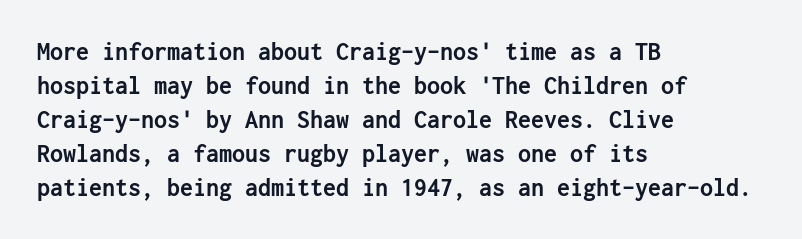
Typeset ragged right — the left edge is the straight one. Words float on clear page, feet unadorned. Vertically, the passage feels balanced, rows spaced as you'd expect. This sample uses plain, unmodified letter spacing. Summary of weight: heavy, a full bold. Characters remain perfectly vertical along every line.
